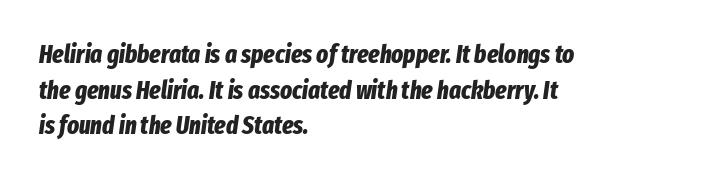
{"italic": "yes", "lean": "right", "slant_degrees": 8, "bold": "yes", "underline": "no", "align": "left", "line_spacing": "normal", "line_spacing_ratio": 1.43, "letter_spacing": "normal", "letter_spacing_em": 0.0, "glyph_px": 25}
